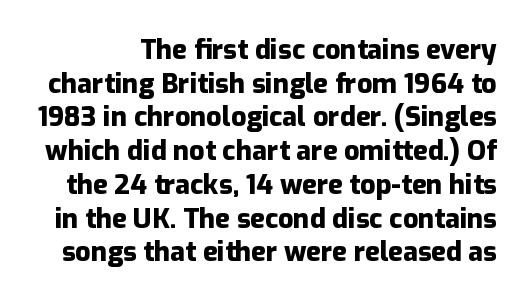
Summary of vertical rhythm: regular, with standard interline spacing. The space beneath each line is pristine and unruled. Emphasis by weight is at full strength: bold. The letters stand straight up with perfectly vertical stems. The line texture is even and compact thanks to regular tracking.
